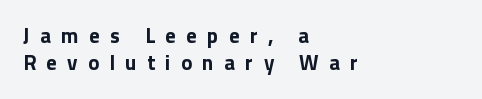
Students, this is bold: see how much ink each stroke carries. The foot of each line stays bare and open. Style check: upright. Does the copy run flush right? No — it runs flush left.
